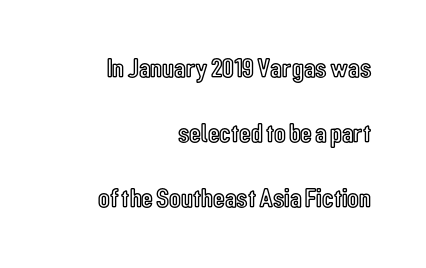
Q: Is the text italic (slanted)? A: No, it is upright.
Q: Is the text underlined? A: No.
Q: How is the paragraph aligned? A: Right-aligned.
Q: Is the spacing between letters normal or unusually wide? A: Normal.
Q: Is the spacing between lines tight, normal or loose? A: Loose.
